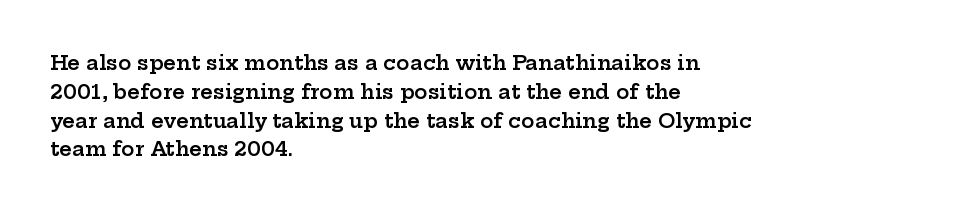
Q: Is the text bold? A: Semi-bold.
Q: Is the text italic (slanted)? A: No, it is upright.
Q: Is the text underlined? A: No.
Q: How is the paragraph aligned? A: Left-aligned.
Q: Is the spacing between letters normal or unusually wide? A: Normal.
Q: Is the spacing between lines tight, normal or loose? A: Normal.
